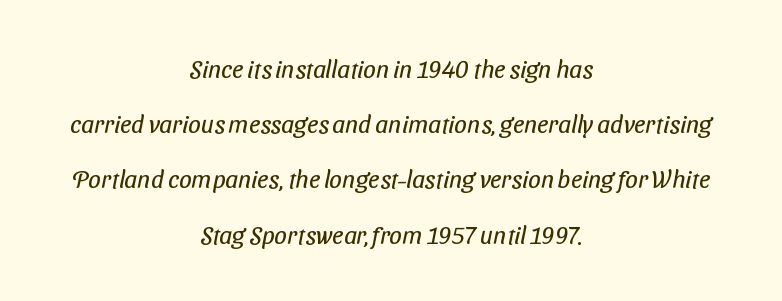
The image shows 25 px text type; set centered, loose line spacing (2.21x), normal letter spacing, not underlined.
